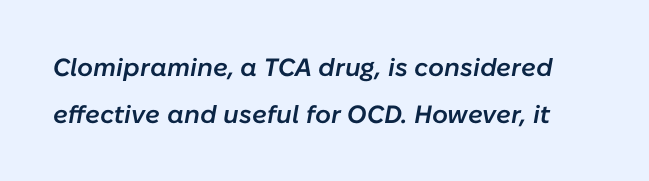
Q: Is the text bold? A: Semi-bold.
Q: Is the text italic (slanted)? A: Yes, it leans right by about 10 degrees.
Q: Is the text underlined? A: No.
Q: Is the spacing between letters normal or unusually wide? A: Normal.
